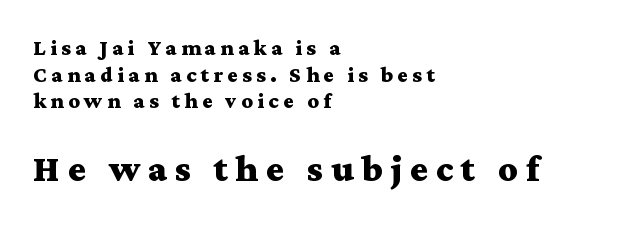
The image shows 38 px bold, wide serif type, upright; set left-aligned, line spacing 1.21x, unusually wide letter spacing (+0.2 em), not underlined; the second (bottom) block is 1.73x larger; medium stroke contrast and a medium x-height.
